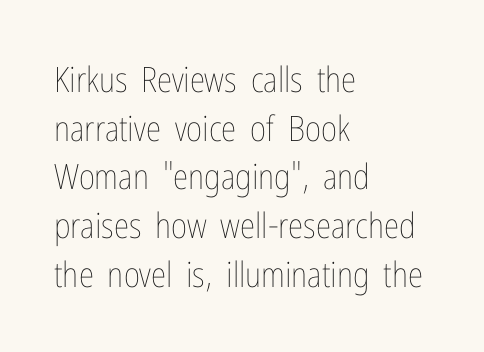
Q: Is the text bold? A: No.
Q: Is the text italic (slanted)? A: No, it is upright.
Q: Is the text underlined? A: No.
Q: How is the paragraph aligned? A: Left-aligned.
Q: Is the spacing between letters normal or unusually wide? A: Normal.
Q: Is the spacing between lines tight, normal or loose? A: Normal.
Q: Width (condensed, normal, or wide)? A: Condensed.
Q: Stroke contrast? A: Low.
Q: x-height? A: Medium.
Q: Monospaced? A: No.
